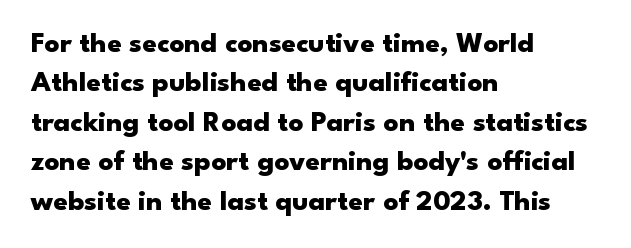
Q: Is the text bold? A: Yes.
Q: Is the text italic (slanted)? A: No, it is upright.
Q: Is the typeface a serif or a sans-serif typeface? A: Sans-serif.
Q: Is the text underlined? A: No.
Q: How is the paragraph aligned? A: Left-aligned.
Q: Is the spacing between letters normal or unusually wide? A: Normal.
Q: Is the spacing between lines tight, normal or loose? A: Normal.
Q: Width (condensed, normal, or wide)? A: Wide.
Q: Stroke contrast? A: Low.
Q: x-height? A: Small.
Q: Monospaced? A: No.
